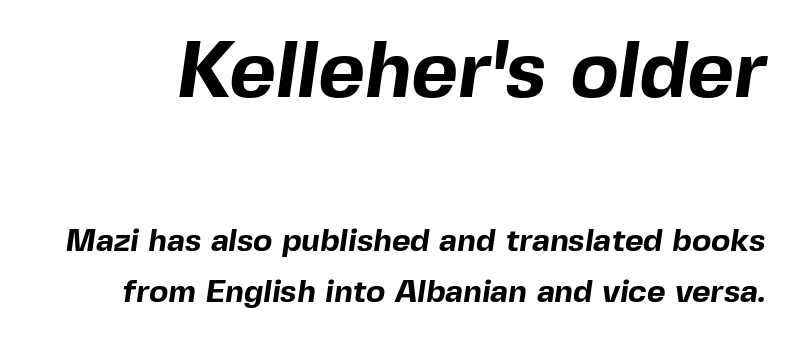
Q: Is the text bold? A: Yes.
Q: Is the typeface a serif or a sans-serif typeface? A: Sans-serif.
Q: Is the text underlined? A: No.
Q: Is the spacing between letters normal or unusually wide? A: Normal.
Q: Is the spacing between lines tight, normal or loose? A: Normal.
Q: Which block of text is set in a larger size, the first (top) or the second (bottom)? A: The first (top) one.
Q: Width (condensed, normal, or wide)? A: Normal.
Q: x-height? A: Medium.
Q: Monospaced? A: No.
